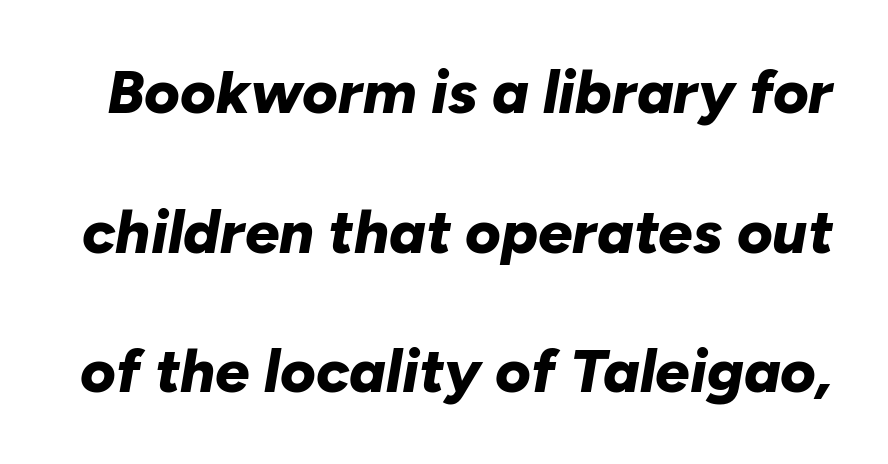
A typesetter would call this leading open, well beyond the default. The rendering keeps characters at their native spacing. Typesetter's note: full bold, strokes at maximum text heaviness. Notice how the stems are inclined rather than vertical — that's the hallmark of italics. Clear beneath every line of the passage. The rendering uses natural spacing where letterforms have individual widths.
